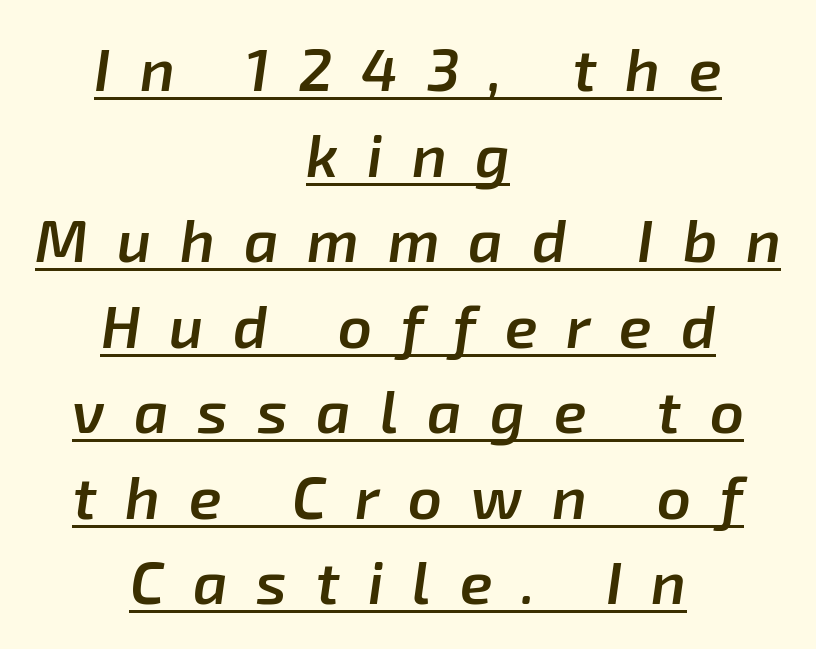
The image shows 59 px semibold type, italic (leaning right); set centered, normal line spacing (1.45x), unusually wide letter spacing (+0.49 em), underlined; low stroke contrast and a medium x-height.
